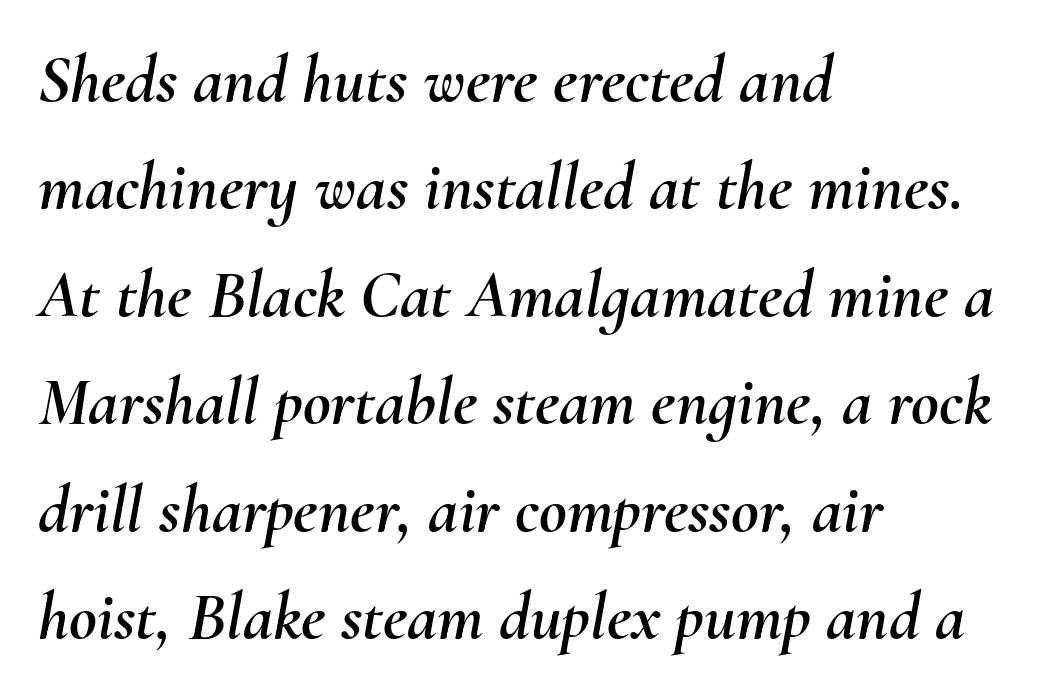
The image shows 68 px text type, italic (leaning right); set left-aligned, normal line spacing (1.58x), normal letter spacing, not underlined; medium stroke contrast and a small x-height.
